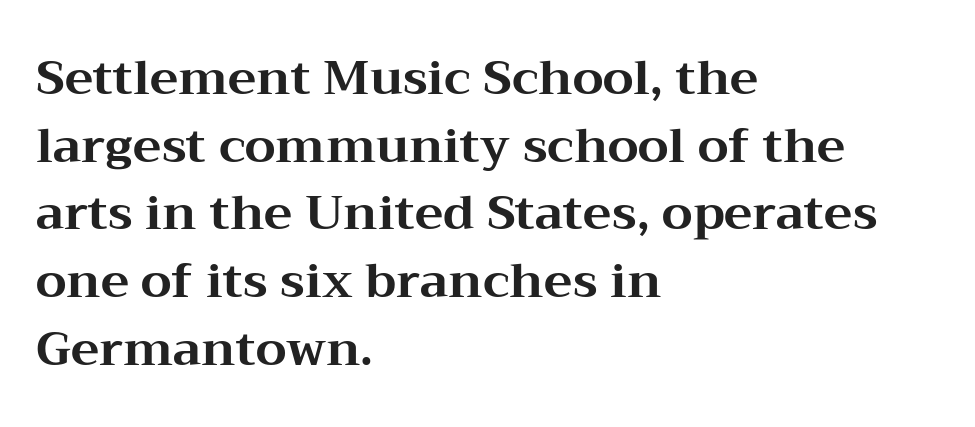
The image shows 48 px bold, wide serif type, upright; set left-aligned, normal line spacing (1.41x), normal letter spacing, not underlined; medium stroke contrast and a medium x-height.
